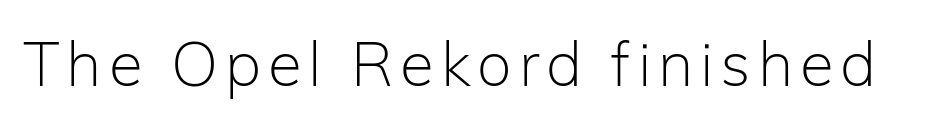
The image shows 62 px light sans-serif type, upright; set not underlined; low stroke contrast and a medium x-height.
